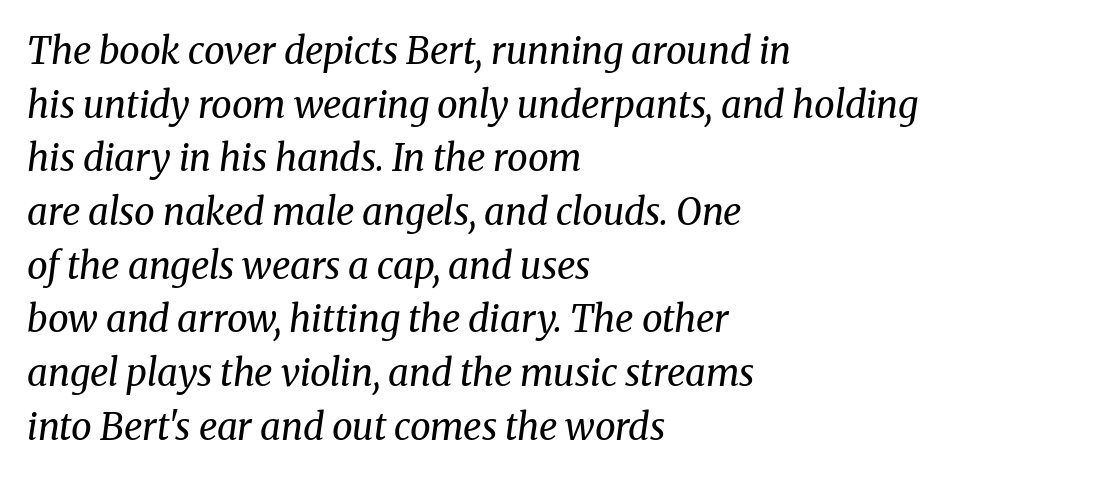
Q: Is the text bold? A: No.
Q: Is the text italic (slanted)? A: Yes, it leans right by about 8 degrees.
Q: Is the typeface a serif or a sans-serif typeface? A: Serif.
Q: Is the text underlined? A: No.
Q: How is the paragraph aligned? A: Left-aligned.
Q: Is the spacing between letters normal or unusually wide? A: Normal.
Q: Is the spacing between lines tight, normal or loose? A: Normal.
Q: Width (condensed, normal, or wide)? A: Normal.
Q: Stroke contrast? A: Medium.
Q: x-height? A: Medium.
Q: Monospaced? A: No.
